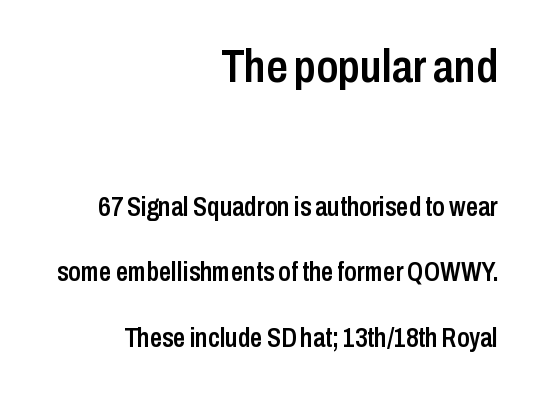
The image shows 47 px semibold, condensed sans-serif type, upright; set right-aligned, loose line spacing (2.43x), normal letter spacing, not underlined; the first (top) block is 1.74x larger; low stroke contrast and a medium x-height.
